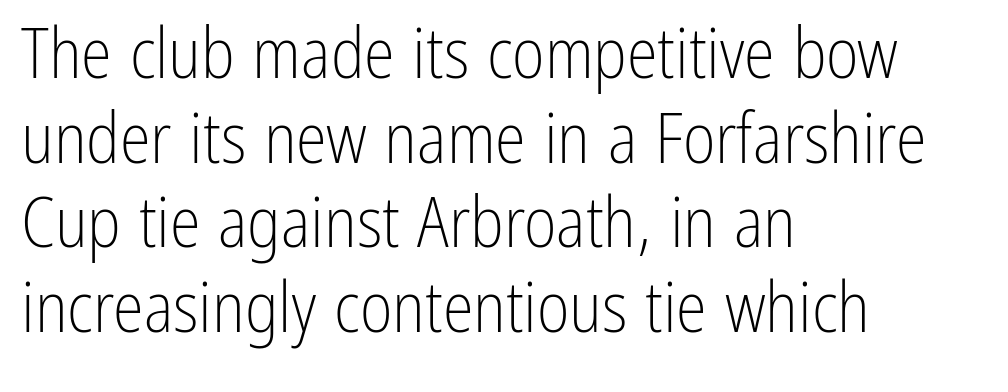
{"serif": "no", "italic": "no", "bold": "no", "weight": "light", "width": "condensed", "stroke_contrast": "low", "x_height": "medium", "monospaced": "no", "underline": "no", "align": "left", "line_spacing_ratio": 1.21, "letter_spacing": "normal", "letter_spacing_em": 0.0, "glyph_px": 70}
